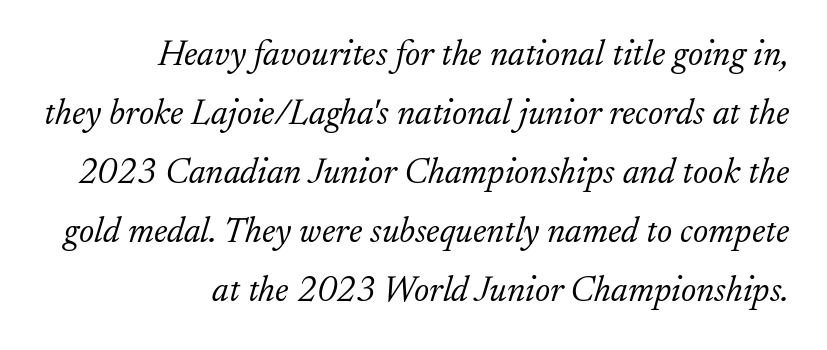
Each letter keeps its own natural width here, so spacing adapts to shape. Descenders are the only things crossing below the line. Caption: multi-line text, flush right, ragged left. The designer left line spacing at the default. Honestly, the letter spacing is just normal — you wouldn't notice it.
